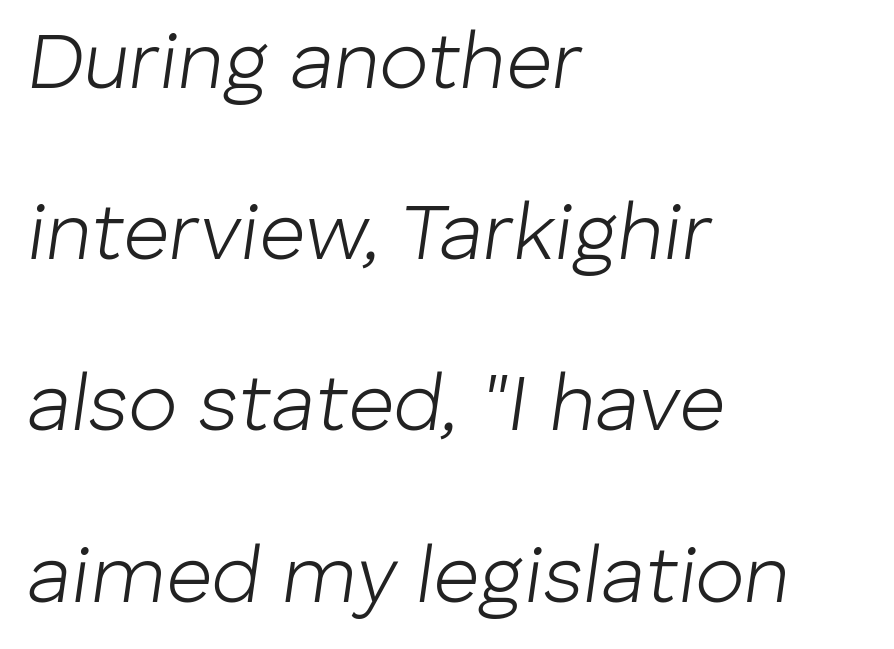
The image shows 80 px light type, italic (leaning right); set left-aligned, loose line spacing (2.14x), normal letter spacing, not underlined; low stroke contrast and a medium x-height.
